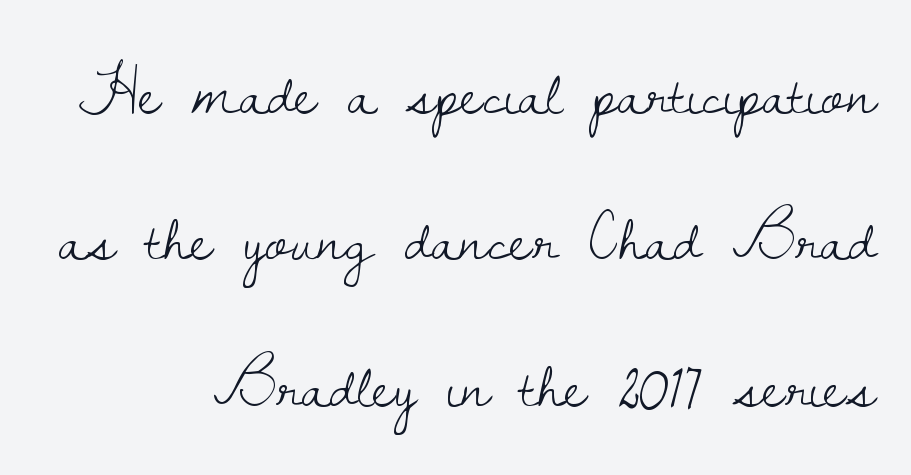
No extra tracking has been applied to these lines. Think standard paragraph weight, or any step lighter than that. Are there feet on the stems? There are — it's a serif. Has an underline been added? It has not.
